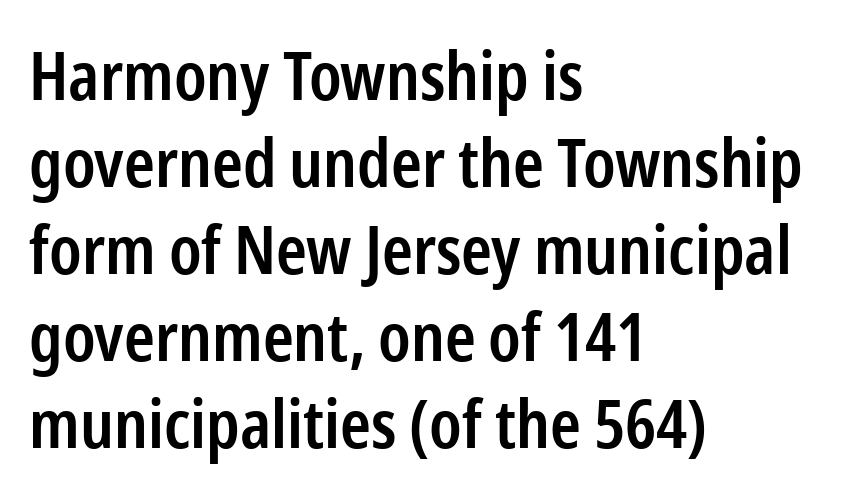
{"serif": "no", "italic": "no", "bold": "semi", "weight": "semibold", "width": "condensed", "stroke_contrast": "low", "x_height": "medium", "monospaced": "no", "underline": "no", "align": "left", "line_spacing": "normal", "line_spacing_ratio": 1.32, "letter_spacing": "normal", "letter_spacing_em": 0.0, "glyph_px": 66}
